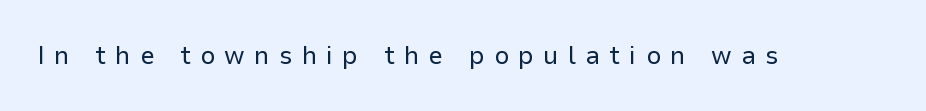
Q: Is the text bold? A: No.
Q: Is the text italic (slanted)? A: No, it is upright.
Q: Is the text underlined? A: No.
Q: Is the spacing between letters normal or unusually wide? A: Unusually wide.
